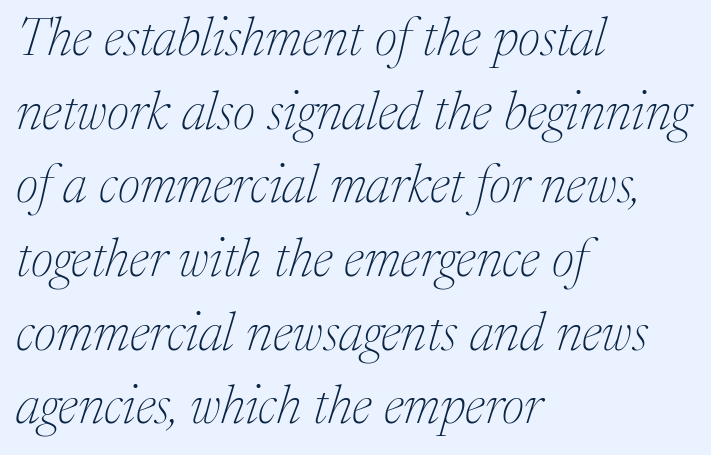
{"serif": "yes", "italic": "yes", "lean": "right", "slant_degrees": 17, "bold": "no", "weight": "thin", "width": "normal", "stroke_contrast": "medium", "x_height": "medium", "monospaced": "no", "underline": "no", "align": "left", "line_spacing": "normal", "line_spacing_ratio": 1.39, "letter_spacing": "normal", "letter_spacing_em": 0.0, "glyph_px": 53}
